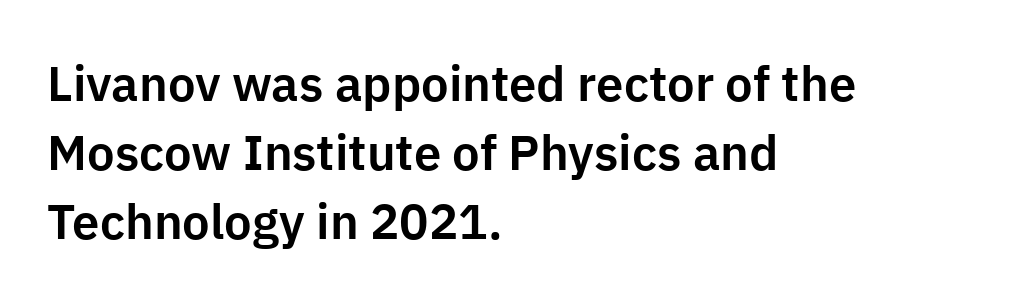
The paragraph shown leans on its left margin. Beneath every word, the page is bare. This is the regular roman posture of the typeface. Students, observe: this is what conventionally led text looks like. A typesetter would call this zero additional tracking.
